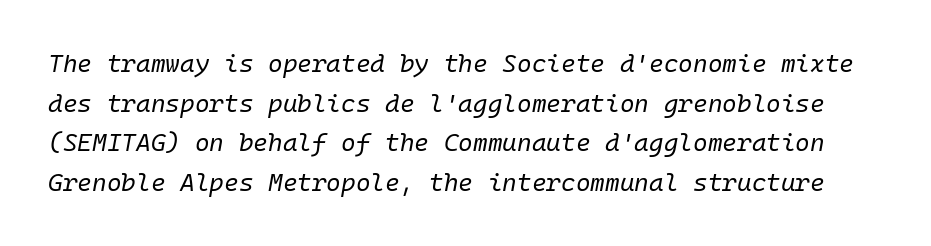
The letters are slanted; this is an italic face. Leading matches the norm, producing a regular column. The horizontal fit of the characters is conventional and even. Just letters on the line, the space beneath them empty. Summary of weight: not heavy and not bold.
